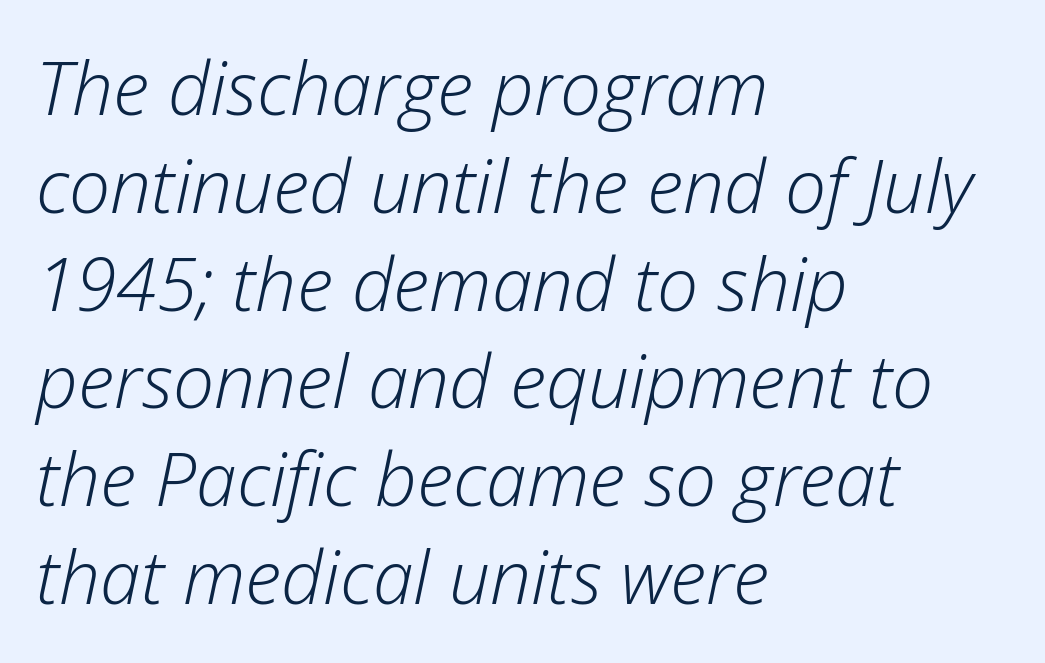
Q: Is the text bold? A: No.
Q: Is the text italic (slanted)? A: Yes, it leans right by about 12 degrees.
Q: Is the text underlined? A: No.
Q: How is the paragraph aligned? A: Left-aligned.
Q: Is the spacing between letters normal or unusually wide? A: Normal.
Q: Is the spacing between lines tight, normal or loose? A: Normal.
Q: Width (condensed, normal, or wide)? A: Normal.
Q: Stroke contrast? A: Low.
Q: x-height? A: Medium.
Q: Monospaced? A: No.
